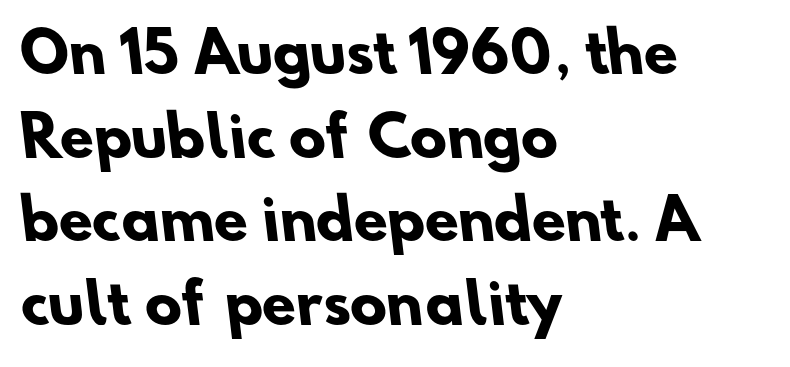
Q: Is the text bold? A: Yes.
Q: Is the typeface a serif or a sans-serif typeface? A: Sans-serif.
Q: Is the text underlined? A: No.
Q: How is the paragraph aligned? A: Left-aligned.
Q: Is the spacing between letters normal or unusually wide? A: Normal.
Q: Is the spacing between lines tight, normal or loose? A: Normal.
Q: Width (condensed, normal, or wide)? A: Normal.
Q: Stroke contrast? A: Low.
Q: x-height? A: Small.
Q: Monospaced? A: No.
